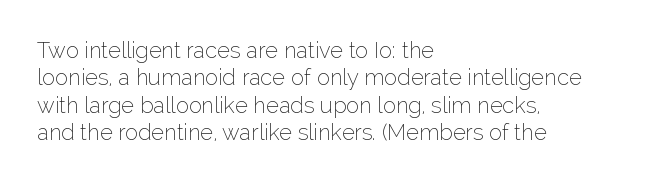
{"italic": "no", "bold": "no", "underline": "no", "align": "left", "line_spacing": "normal", "line_spacing_ratio": 1.25, "letter_spacing": "normal", "letter_spacing_em": 0.0, "glyph_px": 22}
